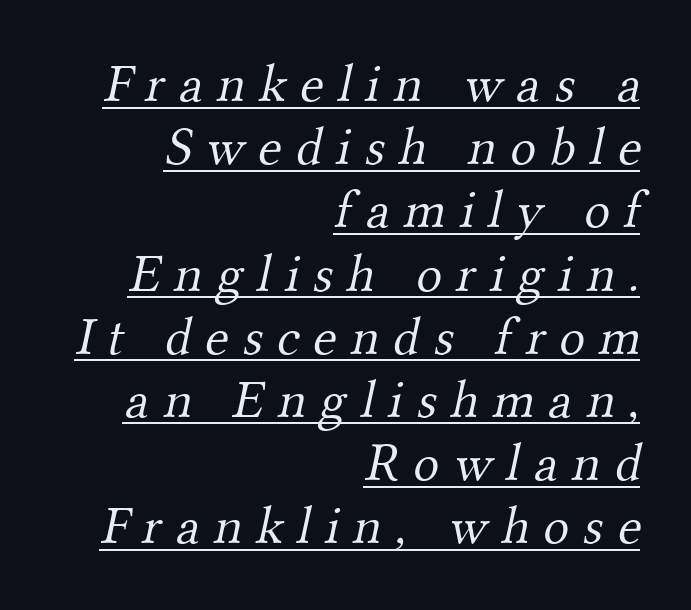
Spacing verdict: proportional, widths tailored to each character. Is the stroke heavy? The answer is a plain regular-or-lighter. Decoration check: the copy is underlined. These lines stack with their right ends in a neat column.
